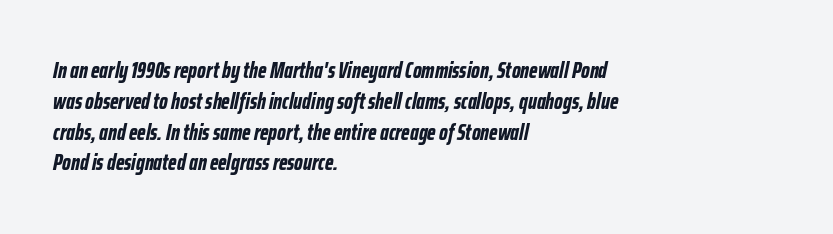
Q: Is the text bold? A: Yes.
Q: Is the text italic (slanted)? A: Yes, it leans right by about 12 degrees.
Q: Is the text underlined? A: No.
Q: How is the paragraph aligned? A: Left-aligned.
Q: Is the spacing between letters normal or unusually wide? A: Normal.
Q: Is the spacing between lines tight, normal or loose? A: Normal.
